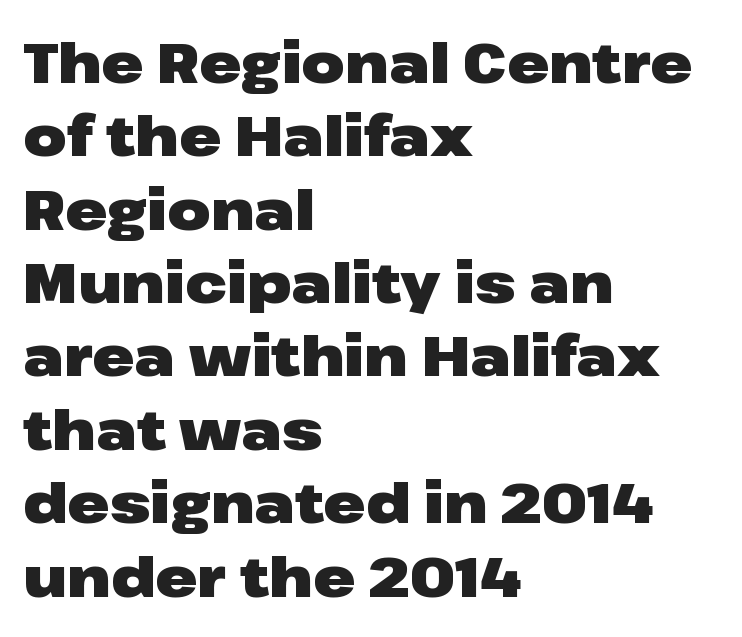
The image shows 56 px heavy, wide sans-serif type, upright; set left-aligned, normal line spacing (1.31x), normal letter spacing, not underlined; low stroke contrast and a medium x-height.
